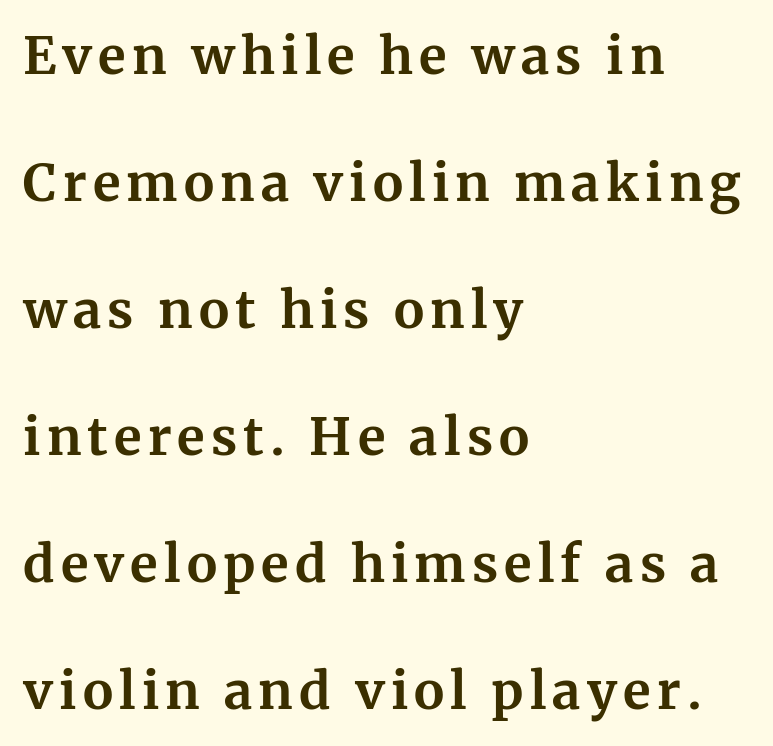
{"serif": "yes", "italic": "no", "bold": "yes", "weight": "bold", "width": "normal", "stroke_contrast": "medium", "x_height": "medium", "monospaced": "no", "underline": "no", "align": "left", "line_spacing": "loose", "line_spacing_ratio": 2.49, "glyph_px": 51}
